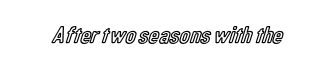
Observe the ordinary spacing: letters are neighbours, not strangers. Underline: absent.
